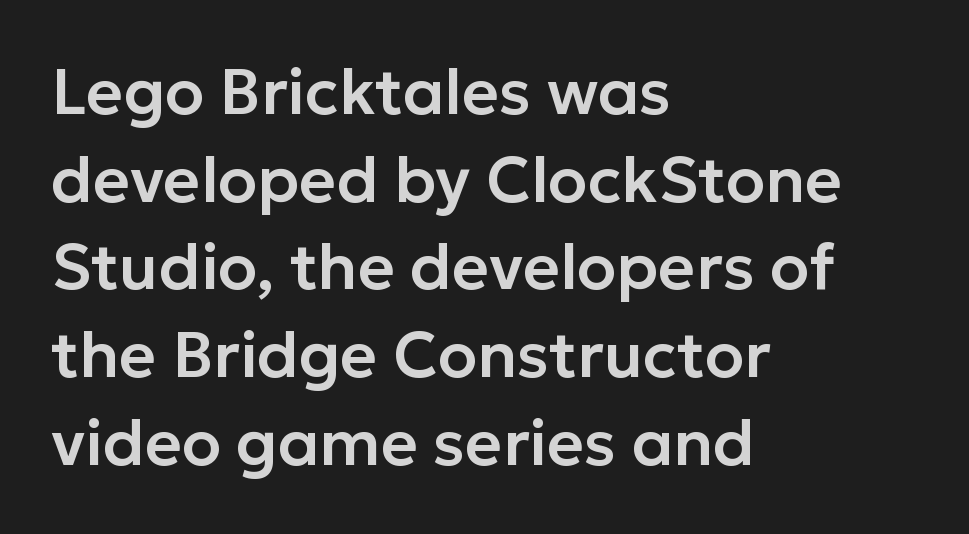
The image shows 64 px sans-serif type, upright; set left-aligned, normal line spacing (1.37x), normal letter spacing, not underlined; low stroke contrast and a medium x-height.
